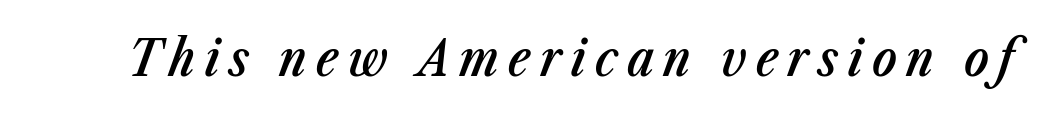
Q: Is the text bold? A: Semi-bold.
Q: Is the text italic (slanted)? A: Yes, it leans right by about 23 degrees.
Q: Is the text underlined? A: No.
Q: Width (condensed, normal, or wide)? A: Condensed.
Q: Stroke contrast? A: Low.
Q: x-height? A: Medium.
Q: Monospaced? A: No.
